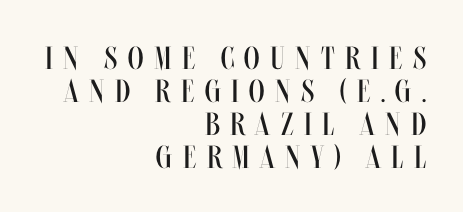
The image shows 32 px regular-weight, condensed type, upright; set right-aligned, tight line spacing (1.03x), unusually wide letter spacing (+0.33 em), not underlined; medium stroke contrast and a large x-height.
